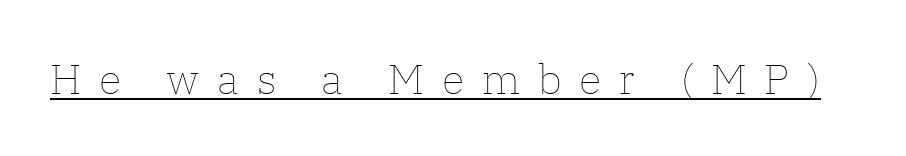
The image shows 42 px thin type, upright; set unusually wide letter spacing (+0.42 em), underlined; low stroke contrast and a medium x-height.
